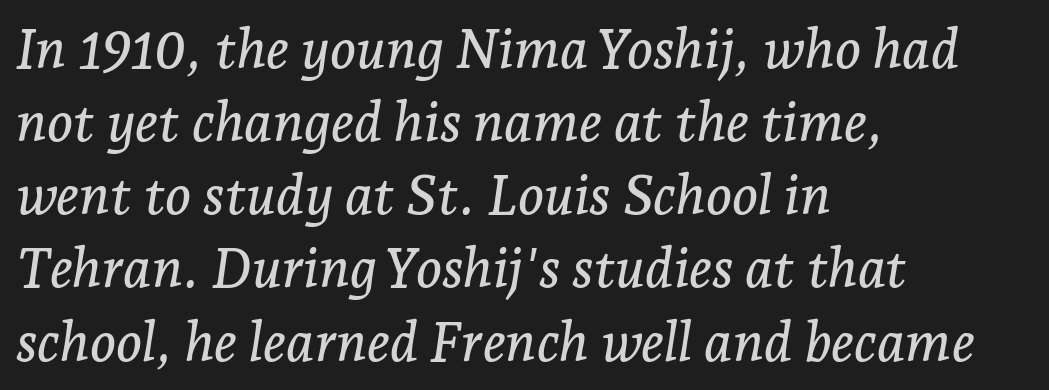
{"serif": "yes", "italic": "yes", "lean": "right", "slant_degrees": 7, "width": "normal", "stroke_contrast": "low", "x_height": "medium", "monospaced": "no", "underline": "no", "align": "left", "line_spacing": "normal", "line_spacing_ratio": 1.33, "letter_spacing": "normal", "letter_spacing_em": 0.0, "glyph_px": 55}
